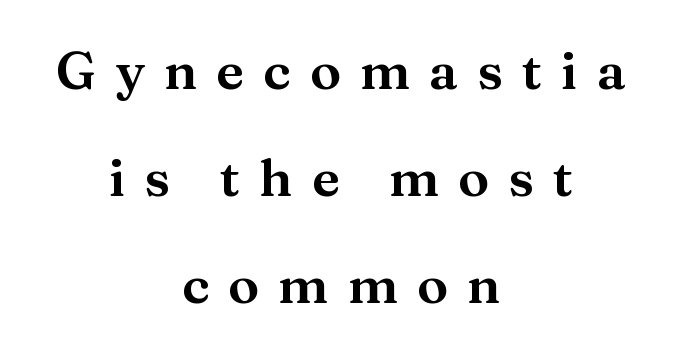
Q: Is the text italic (slanted)? A: No, it is upright.
Q: Is the typeface a serif or a sans-serif typeface? A: Serif.
Q: Is the text underlined? A: No.
Q: How is the paragraph aligned? A: Centered.
Q: Is the spacing between letters normal or unusually wide? A: Unusually wide.
Q: Is the spacing between lines tight, normal or loose? A: Loose.
Q: Width (condensed, normal, or wide)? A: Normal.
Q: Stroke contrast? A: Medium.
Q: x-height? A: Medium.
Q: Monospaced? A: No.
